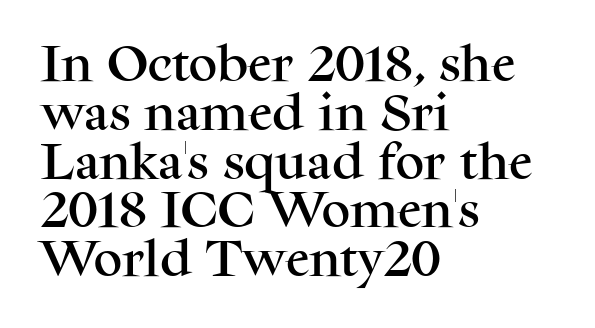
{"serif": "yes", "italic": "no", "width": "normal", "stroke_contrast": "medium", "x_height": "medium", "monospaced": "no", "underline": "no", "align": "left", "line_spacing_ratio": 1.22, "letter_spacing": "normal", "letter_spacing_em": 0.0, "glyph_px": 40}
